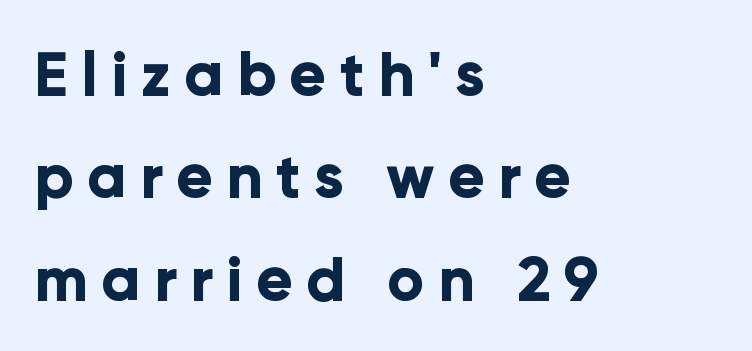
Q: Is the text bold? A: Yes.
Q: Is the text italic (slanted)? A: No, it is upright.
Q: Is the typeface a serif or a sans-serif typeface? A: Sans-serif.
Q: Is the text underlined? A: No.
Q: How is the paragraph aligned? A: Left-aligned.
Q: Is the spacing between letters normal or unusually wide? A: Unusually wide.
Q: Is the spacing between lines tight, normal or loose? A: Normal.
Q: Width (condensed, normal, or wide)? A: Normal.
Q: Stroke contrast? A: Low.
Q: x-height? A: Medium.
Q: Monospaced? A: No.
